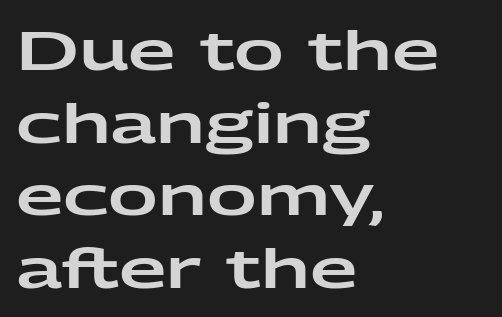
Q: Is the text italic (slanted)? A: No, it is upright.
Q: Is the typeface a serif or a sans-serif typeface? A: Sans-serif.
Q: Is the text underlined? A: No.
Q: How is the paragraph aligned? A: Left-aligned.
Q: Is the spacing between letters normal or unusually wide? A: Normal.
Q: Is the spacing between lines tight, normal or loose? A: Normal.
Q: Width (condensed, normal, or wide)? A: Wide.
Q: Stroke contrast? A: Low.
Q: x-height? A: Medium.
Q: Monospaced? A: No.
